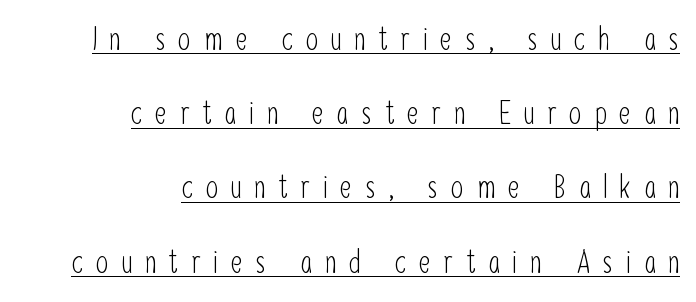
Classification — sans serif. Is there any slant? The stems are plumb. Looks like regular typesetting: each glyph gets only the width it needs. Every word sits above its own underline.
